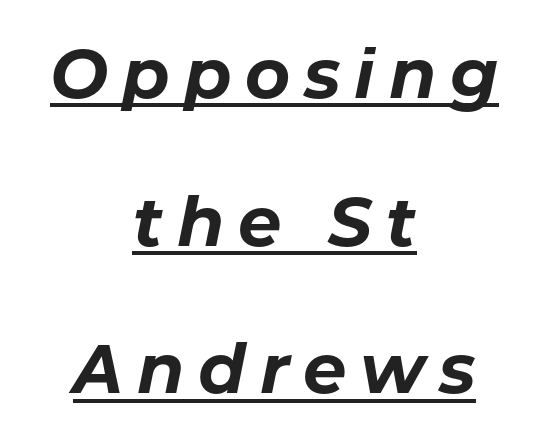
The image shows 69 px bold type, italic (leaning right); set centered, loose line spacing (2.14x), unusually wide letter spacing (+0.2 em), underlined; low stroke contrast and a medium x-height.
